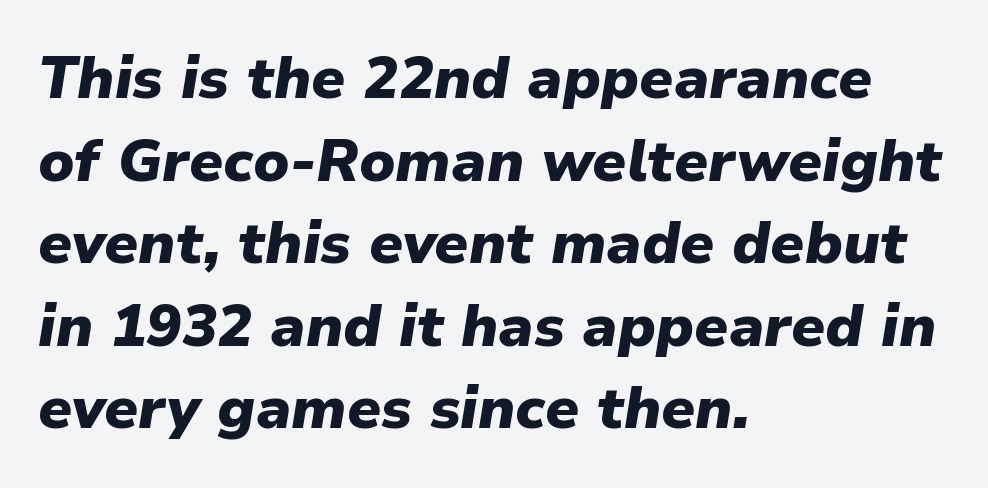
Q: Is the text bold? A: Yes.
Q: Is the text italic (slanted)? A: Yes, it leans right by about 9 degrees.
Q: Is the text underlined? A: No.
Q: How is the paragraph aligned? A: Left-aligned.
Q: Is the spacing between letters normal or unusually wide? A: Normal.
Q: Is the spacing between lines tight, normal or loose? A: Normal.
Q: Width (condensed, normal, or wide)? A: Normal.
Q: Stroke contrast? A: Low.
Q: x-height? A: Medium.
Q: Monospaced? A: No.
